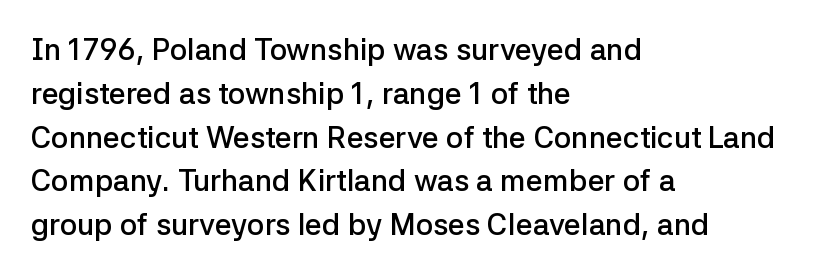
The image shows 30 px semibold sans-serif type, upright; set left-aligned, normal line spacing (1.46x), normal letter spacing, not underlined; low stroke contrast and a medium x-height.
